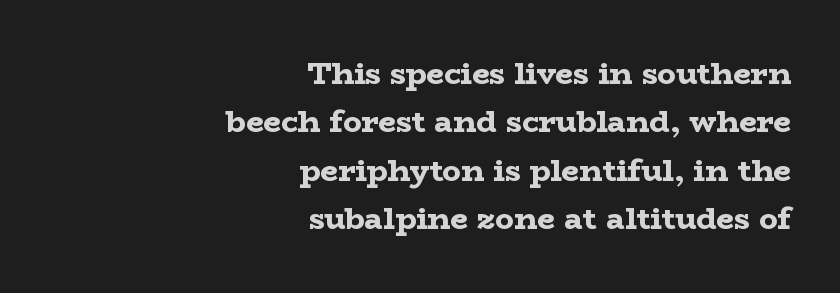
{"serif": "yes", "italic": "no", "bold": "yes", "weight": "bold", "width": "wide", "stroke_contrast": "low", "x_height": "medium", "monospaced": "no", "underline": "no", "align": "right", "line_spacing": "normal", "line_spacing_ratio": 1.56, "letter_spacing": "normal", "letter_spacing_em": 0.0, "glyph_px": 31}
